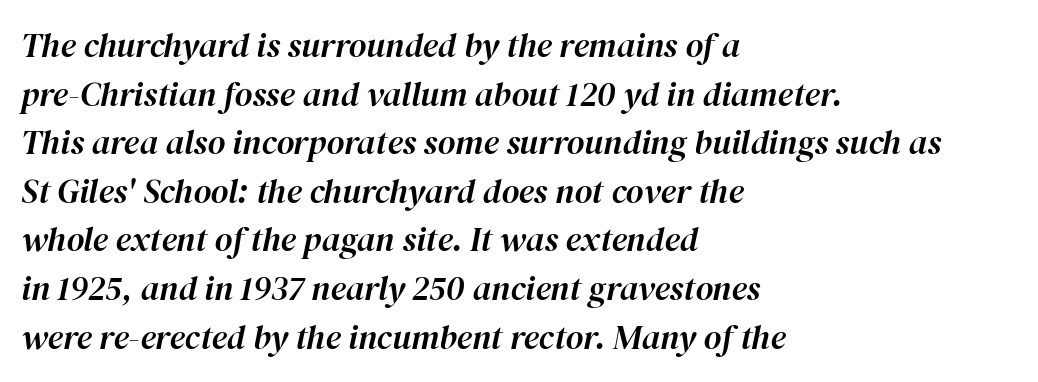
The lines sit at an ordinary, default distance from one another. Each word holds together tightly as a unit, with standard inter-letter gaps. The space directly below the letters is spotless. Characters are canted at an angle relative to the baseline's perpendicular. Layout note: lines flush left.
